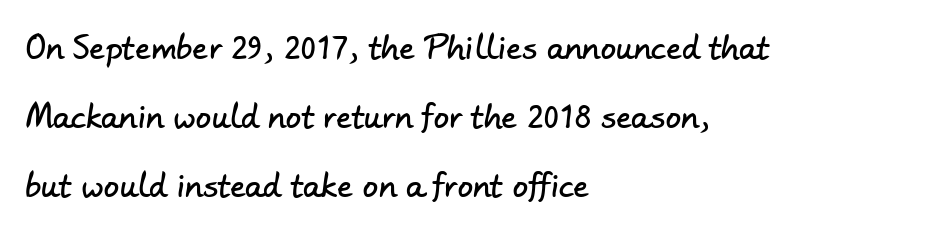
Q: Is the typeface a serif or a sans-serif typeface? A: Sans-serif.
Q: Is the text underlined? A: No.
Q: How is the paragraph aligned? A: Left-aligned.
Q: Is the spacing between letters normal or unusually wide? A: Normal.
Q: Is the spacing between lines tight, normal or loose? A: Loose.
Q: Width (condensed, normal, or wide)? A: Normal.
Q: Stroke contrast? A: Low.
Q: x-height? A: Small.
Q: Monospaced? A: No.
